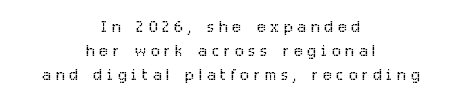
The image shows 22 px text type, upright; set centered, tight line spacing (1.08x), unusually wide letter spacing (+0.24 em), not underlined.
